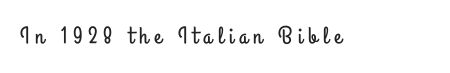
The image shows 24 px text type, upright; set unusually wide letter spacing (+0.24 em), not underlined.
